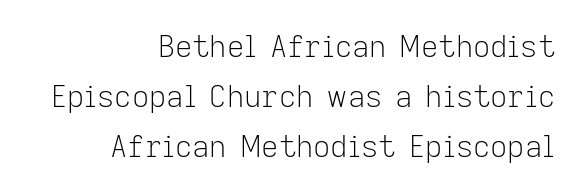
The image shows 30 px light sans-serif type, upright; set right-aligned, normal line spacing (1.67x), normal letter spacing, not underlined; low stroke contrast and a medium x-height.
